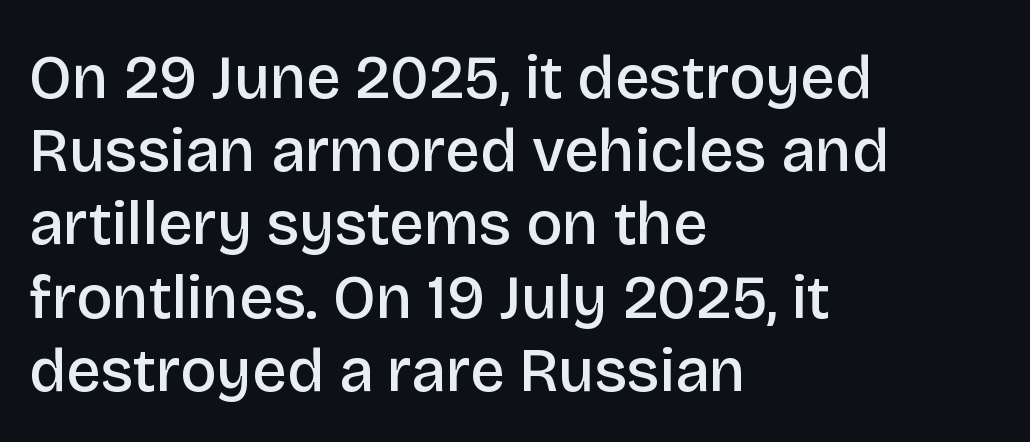
The image shows 61 px semibold sans-serif type, upright; set left-aligned, line spacing 1.2x, normal letter spacing, not underlined; low stroke contrast and a large x-height.
